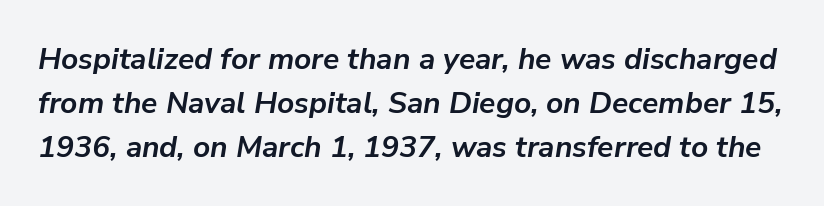
{"italic": "yes", "lean": "right", "slant_degrees": 9, "bold": "yes", "weight": "semibold", "width": "normal", "stroke_contrast": "low", "x_height": "medium", "monospaced": "no", "underline": "no", "line_spacing": "normal", "line_spacing_ratio": 1.46, "letter_spacing": "normal", "letter_spacing_em": 0.0, "glyph_px": 30}
